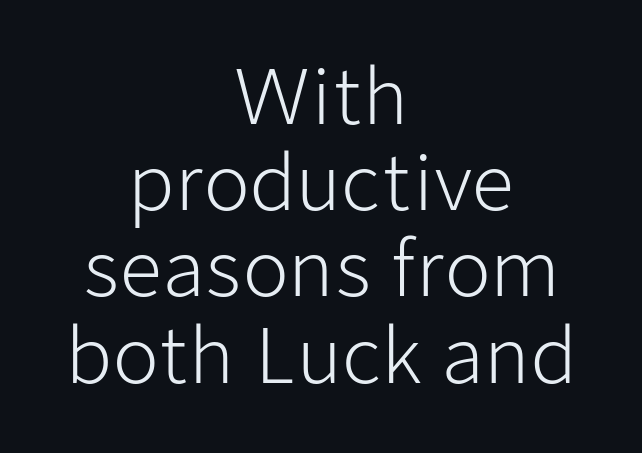
Letters have the restrained weight of plain body copy at most. Font category for this specimen: sans-serif. The passage shown has conventional tracking throughout. Line spacing here is tight. Think of a printed novel: that variable character pitch is what you see here.
